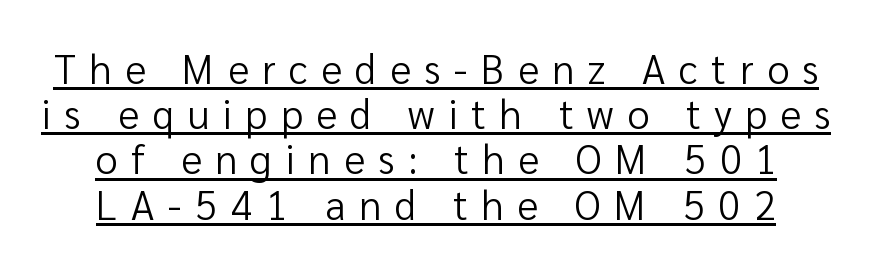
Q: Is the text bold? A: No.
Q: Is the text italic (slanted)? A: No, it is upright.
Q: Is the typeface a serif or a sans-serif typeface? A: Sans-serif.
Q: Is the text underlined? A: Yes.
Q: Is the spacing between letters normal or unusually wide? A: Unusually wide.
Q: Is the spacing between lines tight, normal or loose? A: Tight.
Q: Width (condensed, normal, or wide)? A: Normal.
Q: Stroke contrast? A: Low.
Q: x-height? A: Medium.
Q: Monospaced? A: No.
